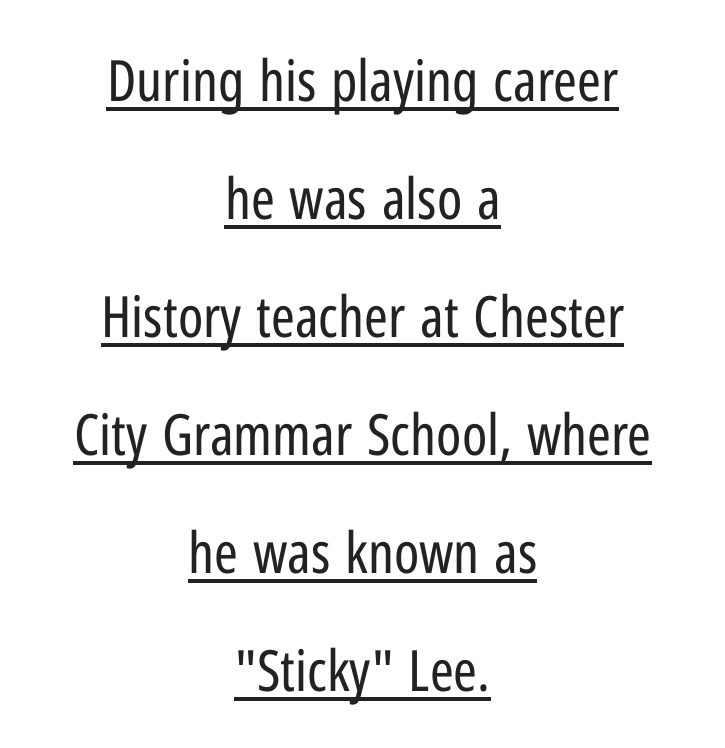
{"serif": "no", "italic": "no", "bold": "no", "weight": "regular", "width": "condensed", "stroke_contrast": "low", "x_height": "medium", "monospaced": "no", "underline": "yes", "align": "center", "line_spacing": "loose", "line_spacing_ratio": 2.07, "letter_spacing": "normal", "letter_spacing_em": 0.0, "glyph_px": 57}
